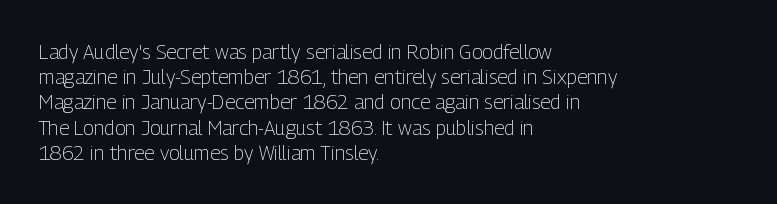
How would I describe the line gaps? Plain and ordinary. Stem width sits at or under what a default text font uses. Posture: straight, roman, zero tilt. Underlining? Definitely not there. How are the letters spaced? Ordinarily, with no added tracking. Alignment: flush left.
